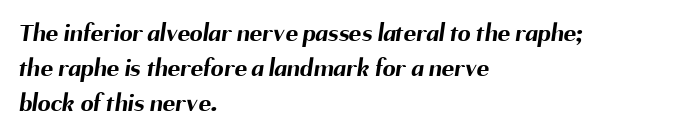
The image shows 26 px bold type; set left-aligned, normal line spacing (1.34x), normal letter spacing, not underlined.
